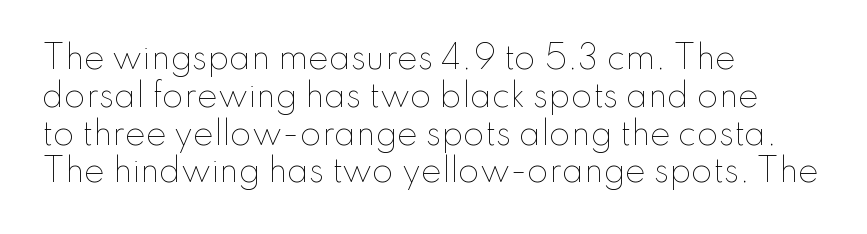
The image shows 31 px thin type, upright; set left-aligned, line spacing 1.22x, normal letter spacing, not underlined; low stroke contrast and a small x-height.
